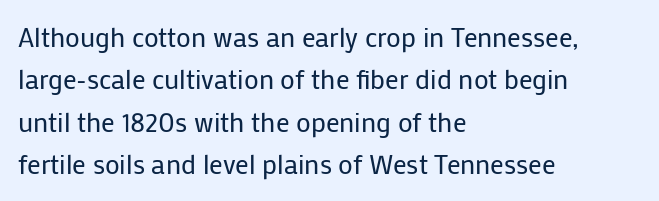
Q: Is the text bold? A: No.
Q: Is the text italic (slanted)? A: No, it is upright.
Q: Is the text underlined? A: No.
Q: How is the paragraph aligned? A: Left-aligned.
Q: Is the spacing between letters normal or unusually wide? A: Normal.
Q: Is the spacing between lines tight, normal or loose? A: Normal.
